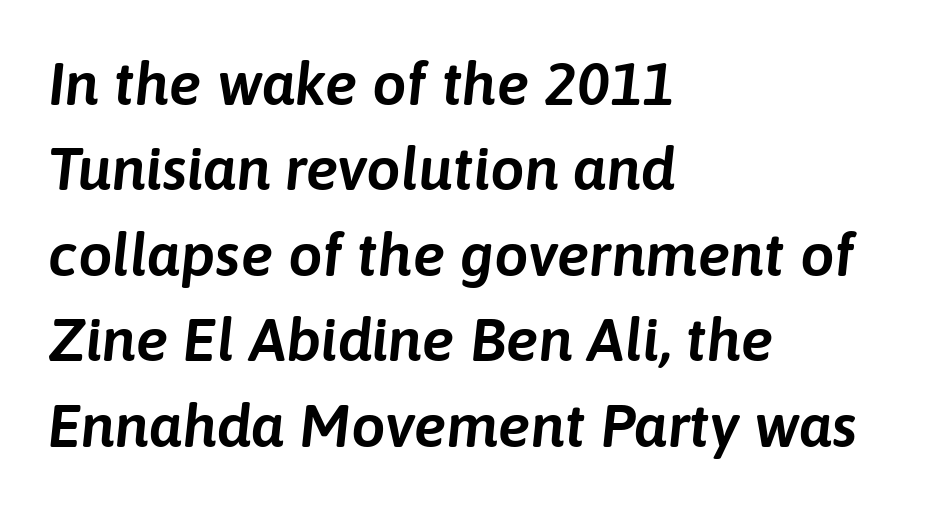
Spacing between characters is what you'd get straight out of the box. Caption: multi-line text, flush left, ragged right. The baseline area is clear. An italicized treatment has been applied to the whole sample.
